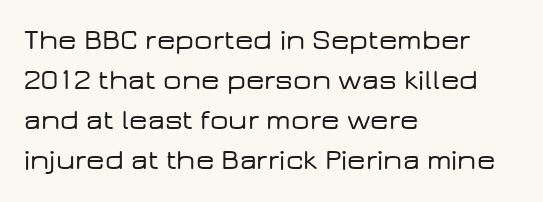
Q: Is the text italic (slanted)? A: No, it is upright.
Q: Is the typeface a serif or a sans-serif typeface? A: Sans-serif.
Q: Is the text underlined? A: No.
Q: How is the paragraph aligned? A: Left-aligned.
Q: Is the spacing between letters normal or unusually wide? A: Normal.
Q: Is the spacing between lines tight, normal or loose? A: Normal.
Q: Width (condensed, normal, or wide)? A: Wide.
Q: Stroke contrast? A: Low.
Q: x-height? A: Medium.
Q: Monospaced? A: No.
